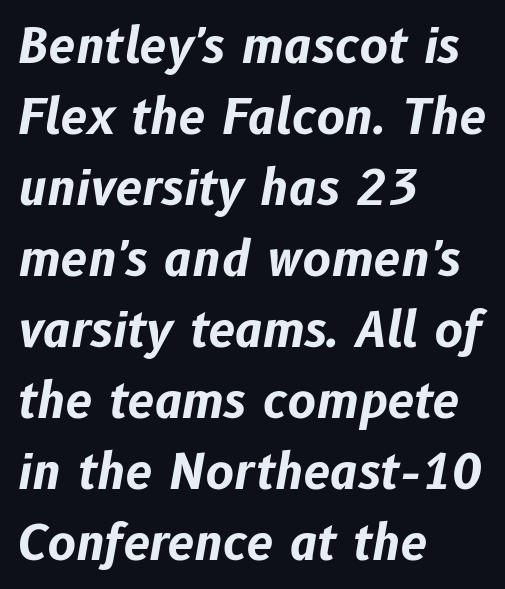
Q: Is the text bold? A: Yes.
Q: Is the text italic (slanted)? A: Yes, it leans right by about 10 degrees.
Q: Is the text underlined? A: No.
Q: How is the paragraph aligned? A: Left-aligned.
Q: Is the spacing between letters normal or unusually wide? A: Normal.
Q: Is the spacing between lines tight, normal or loose? A: Normal.
Q: Width (condensed, normal, or wide)? A: Normal.
Q: Stroke contrast? A: Low.
Q: x-height? A: Medium.
Q: Monospaced? A: No.
